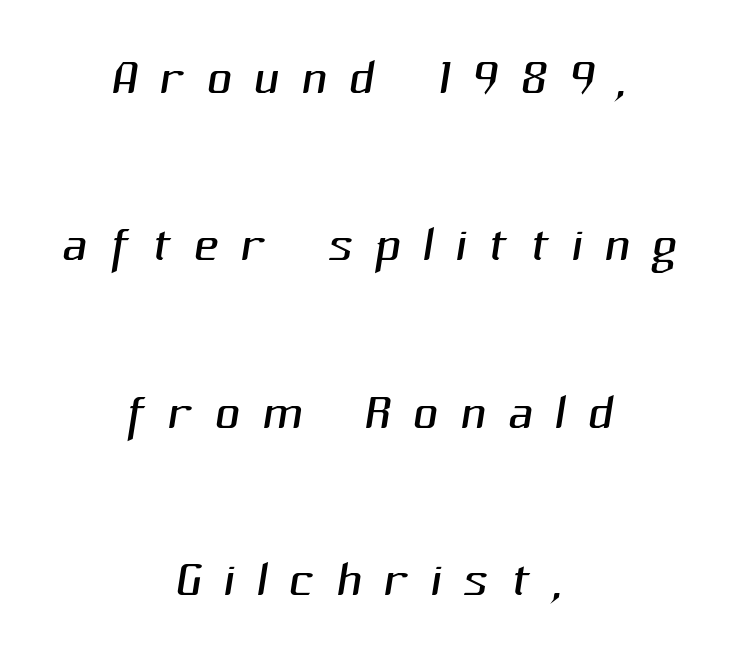
On a weight scale, this lands at 450 or below. The font family rendered here belongs to the sans-serif group. Characters follow at a spacing far wider than the type designer built in. No word sits above an underline. Widely set lines give the paragraph a tall, airy silhouette.
